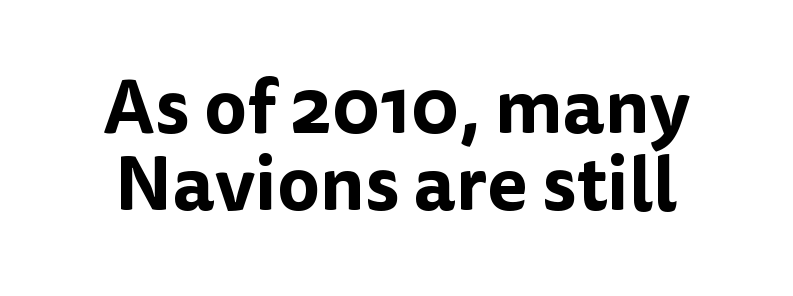
This is sans-serif lettering, the kind often seen on screens and signage. This block would grow much taller if given ordinary leading; it's compressed now. Plain, unruled lines of type. This sample has the flowing, uneven cadence of proportional lettering. Do the letters lean? They stand straight.
